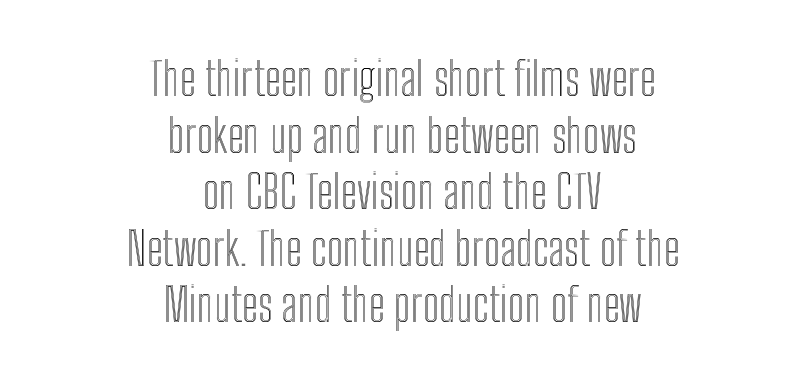
The image shows 46 px condensed type, upright; set centered, line spacing 1.23x, normal letter spacing, not underlined; a medium x-height.
